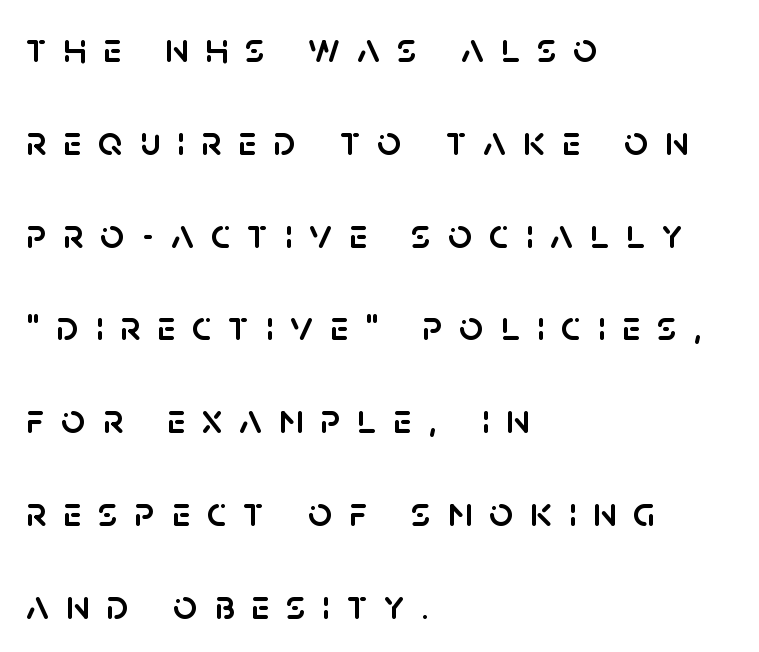
The text block is weighted toward the left margin, trailing off unevenly rightward. Substantial extra tracking has been applied to these lines. The designer dialed line spacing up above the default. The glyphs in this specimen are sans serif.
